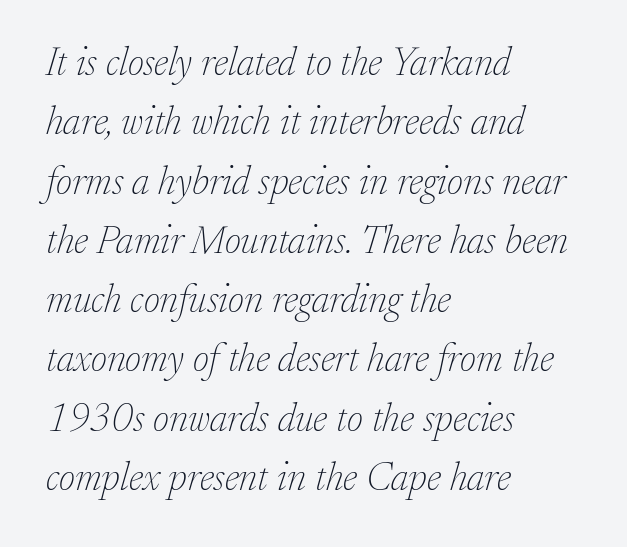
Q: Is the text bold? A: No.
Q: Is the text italic (slanted)? A: Yes, it leans right by about 17 degrees.
Q: Is the typeface a serif or a sans-serif typeface? A: Serif.
Q: Is the text underlined? A: No.
Q: How is the paragraph aligned? A: Left-aligned.
Q: Is the spacing between letters normal or unusually wide? A: Normal.
Q: Is the spacing between lines tight, normal or loose? A: Normal.
Q: Width (condensed, normal, or wide)? A: Normal.
Q: Stroke contrast? A: Low.
Q: x-height? A: Medium.
Q: Monospaced? A: No.
